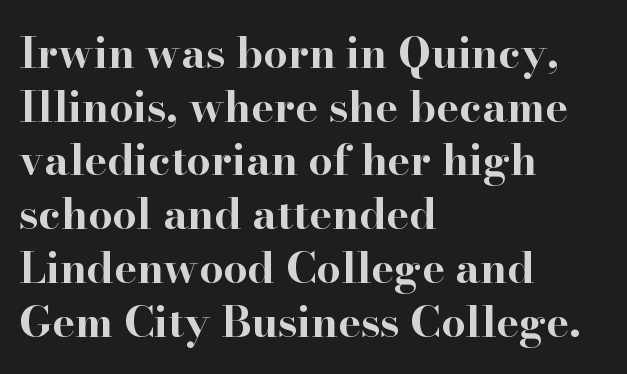
The lines sit at an ordinary, default distance from one another. Posture: straight, roman, zero tilt. The passage shown is typed in a proportional face where columns would drift. Is the letter spacing exaggerated? No — it looks like the ordinary default. Does the weight exceed regular? Yes, all the way to bold.
